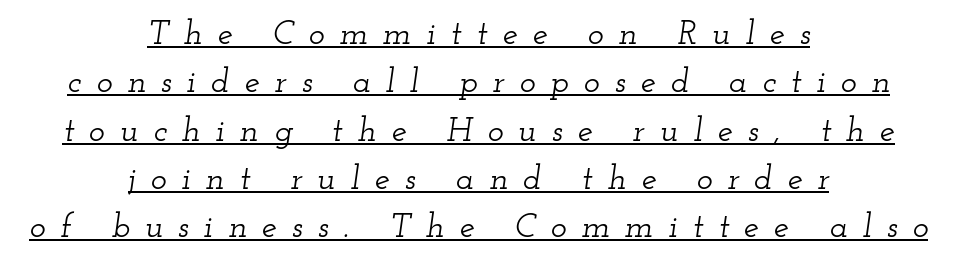
Q: Is the text italic (slanted)? A: Yes, it leans right by about 12 degrees.
Q: Is the typeface a serif or a sans-serif typeface? A: Serif.
Q: Is the text underlined? A: Yes.
Q: How is the paragraph aligned? A: Centered.
Q: Is the spacing between letters normal or unusually wide? A: Unusually wide.
Q: Is the spacing between lines tight, normal or loose? A: Normal.
Q: Width (condensed, normal, or wide)? A: Wide.
Q: Stroke contrast? A: Low.
Q: x-height? A: Small.
Q: Monospaced? A: No.
